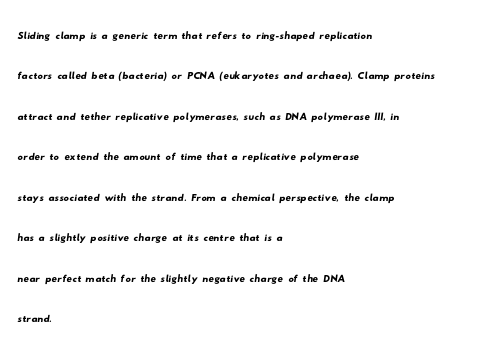
Q: Is the text underlined? A: No.
Q: How is the paragraph aligned? A: Left-aligned.
Q: Is the spacing between letters normal or unusually wide? A: Normal.
Q: Is the spacing between lines tight, normal or loose? A: Normal.
